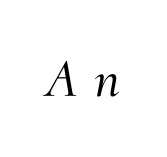
The image shows 55 px serif type, italic (leaning right); set unusually wide letter spacing (+0.29 em), not underlined; medium stroke contrast and a small x-height.
